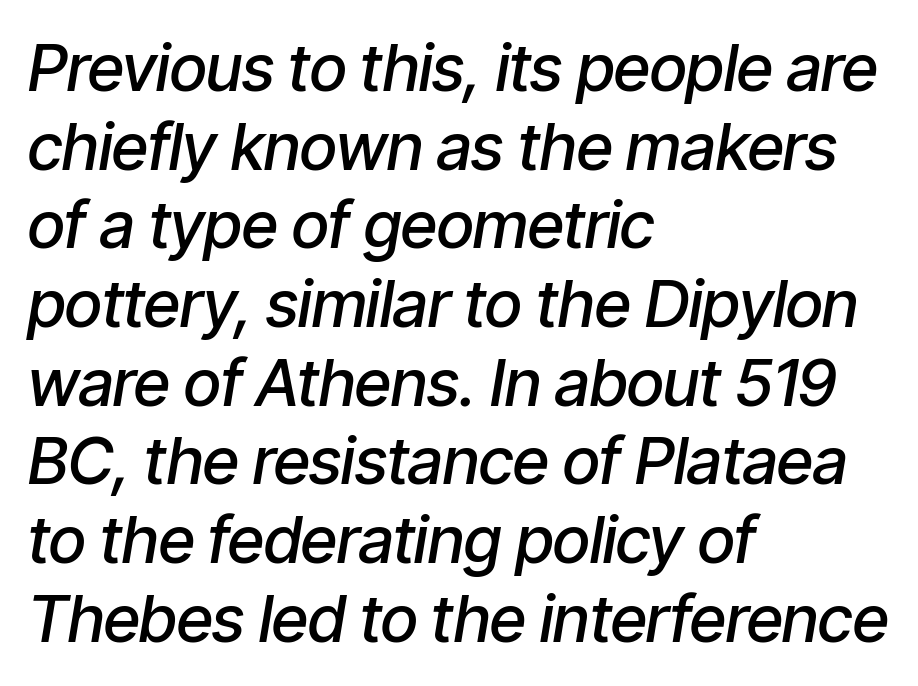
Q: Is the text bold? A: Semi-bold.
Q: Is the text italic (slanted)? A: Yes, it leans right by about 9 degrees.
Q: Is the text underlined? A: No.
Q: How is the paragraph aligned? A: Left-aligned.
Q: Is the spacing between letters normal or unusually wide? A: Normal.
Q: Width (condensed, normal, or wide)? A: Condensed.
Q: Stroke contrast? A: Low.
Q: x-height? A: Medium.
Q: Monospaced? A: No.
